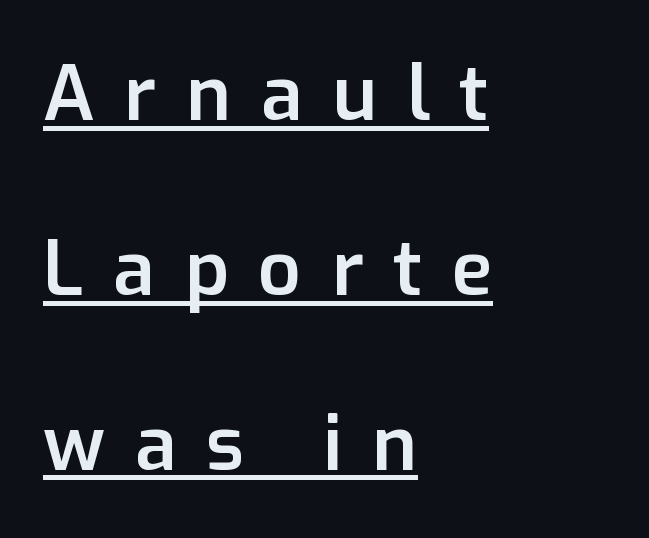
Q: Is the text bold? A: Semi-bold.
Q: Is the text italic (slanted)? A: No, it is upright.
Q: Is the typeface a serif or a sans-serif typeface? A: Sans-serif.
Q: Is the text underlined? A: Yes.
Q: How is the paragraph aligned? A: Left-aligned.
Q: Is the spacing between letters normal or unusually wide? A: Unusually wide.
Q: Is the spacing between lines tight, normal or loose? A: Loose.
Q: Width (condensed, normal, or wide)? A: Normal.
Q: Stroke contrast? A: Low.
Q: x-height? A: Medium.
Q: Monospaced? A: No.
